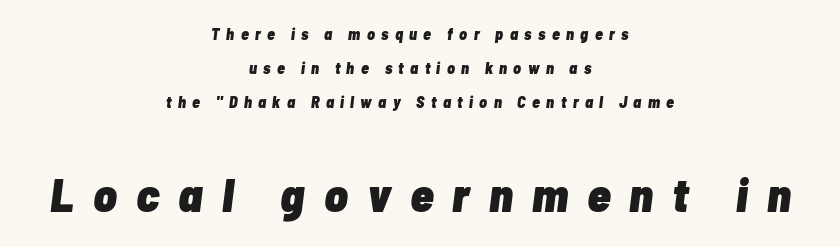
Q: Is the text bold? A: Yes.
Q: Is the text italic (slanted)? A: Yes, it leans right by about 7 degrees.
Q: Is the text underlined? A: No.
Q: How is the paragraph aligned? A: Centered.
Q: Is the spacing between letters normal or unusually wide? A: Unusually wide.
Q: Is the spacing between lines tight, normal or loose? A: Loose.
Q: Which block of text is set in a larger size, the first (top) or the second (bottom)? A: The second (bottom) one.
Q: Width (condensed, normal, or wide)? A: Condensed.
Q: Stroke contrast? A: Low.
Q: x-height? A: Medium.
Q: Monospaced? A: No.
